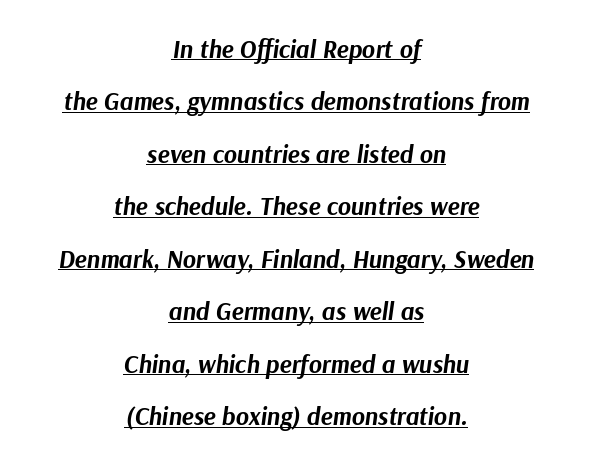
{"italic": "yes", "lean": "right", "slant_degrees": 9, "bold": "yes", "underline": "yes", "align": "center", "line_spacing": "loose", "line_spacing_ratio": 2.1, "letter_spacing": "normal", "letter_spacing_em": 0.0, "glyph_px": 25}
